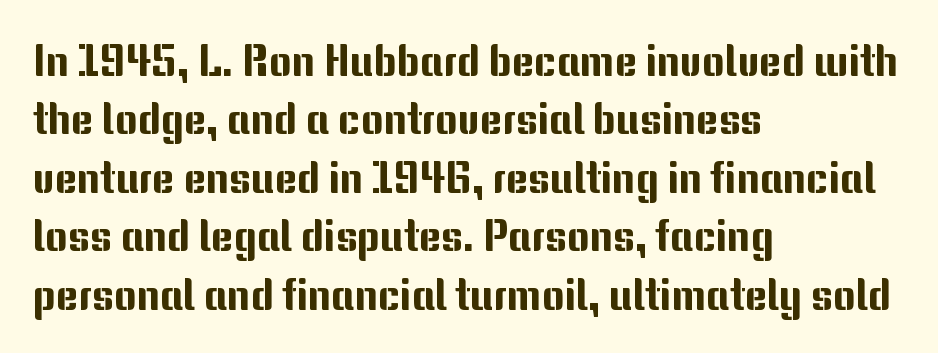
The image shows 43 px sans-serif type, upright; set left-aligned, normal line spacing (1.36x), normal letter spacing, not underlined; medium stroke contrast and a medium x-height.
